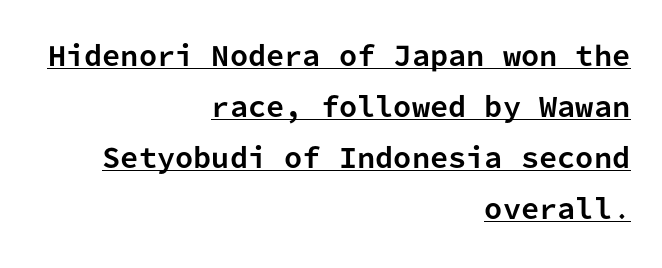
This sample is right-justified, so line beginnings fall wherever the words allow. The horizontal fit of the characters is conventional and even. Thick stems and heavy bowls — unmistakably bold. Tall strokes in this sample are plumb rather than angled.
